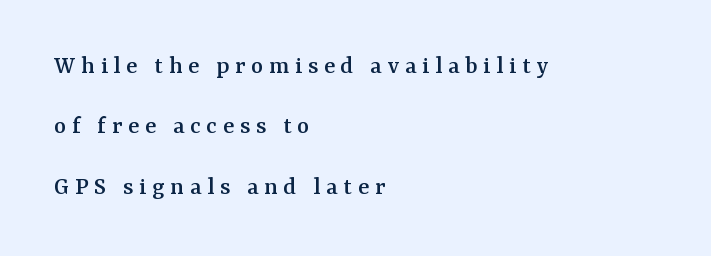
These lines stack with their left ends in a neat column. The typography opts for an upright posture over an oblique one. Compared with typical paragraphs, the rows here are farther apart. The string is rendered with underlining switched off. Inter-character spacing is expanded well beyond the font's built-in metrics.
